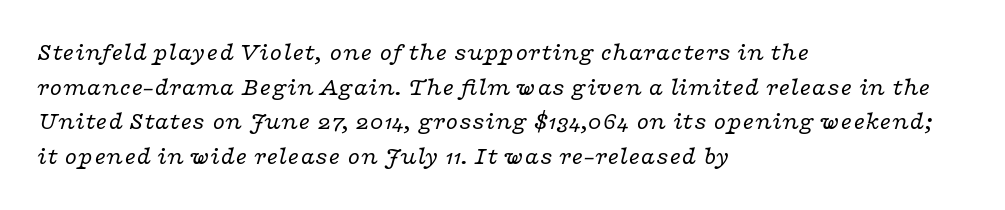
The image shows 25 px text type, italic (leaning right); set left-aligned, normal line spacing (1.39x), normal letter spacing, not underlined.
